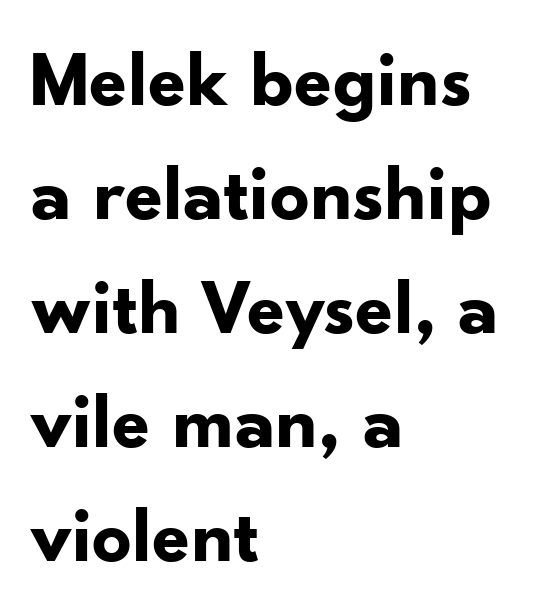
Any mark beneath the type? The region is blank. Which margin do the lines hug? The left one — the right edge is uneven. Short note: letters normally spaced. The letters stand upright; this is a roman face. Line spacing here is normal. Heavy-handed strokes throughout: this text is bold.
